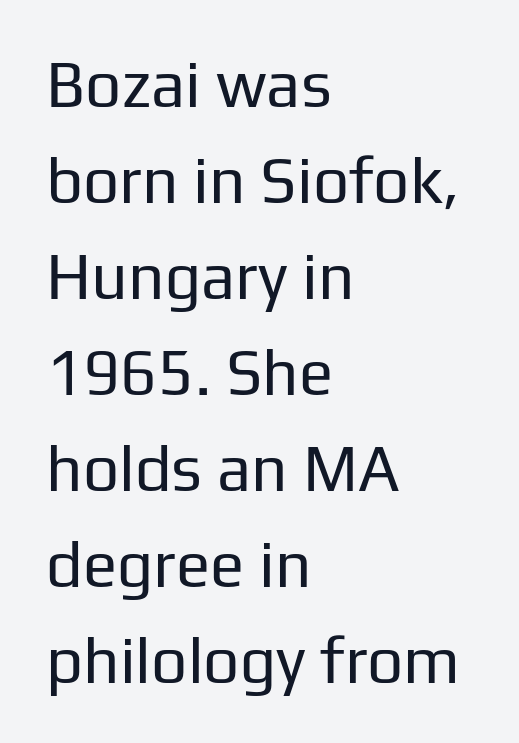
{"serif": "no", "italic": "no", "bold": "no", "weight": "regular", "width": "normal", "stroke_contrast": "low", "x_height": "medium", "monospaced": "no", "underline": "no", "align": "left", "line_spacing": "normal", "line_spacing_ratio": 1.5, "letter_spacing": "normal", "letter_spacing_em": 0.0, "glyph_px": 64}
